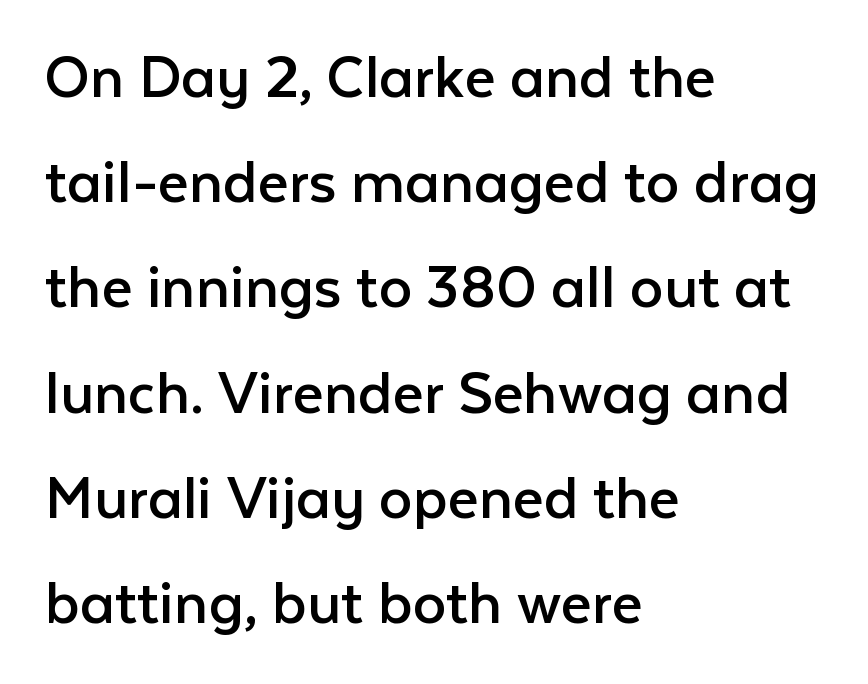
The image shows 67 px regular-weight sans-serif type, upright; set left-aligned, normal line spacing (1.57x), normal letter spacing, not underlined; low stroke contrast and a medium x-height.
